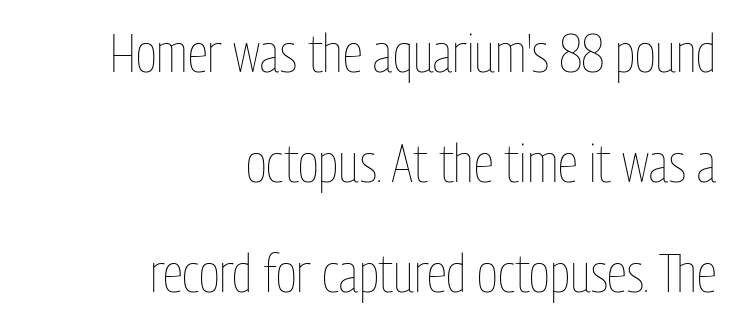
The image shows 53 px thin, condensed type, upright; set right-aligned, loose line spacing (2.08x), normal letter spacing, not underlined; low stroke contrast and a medium x-height.
